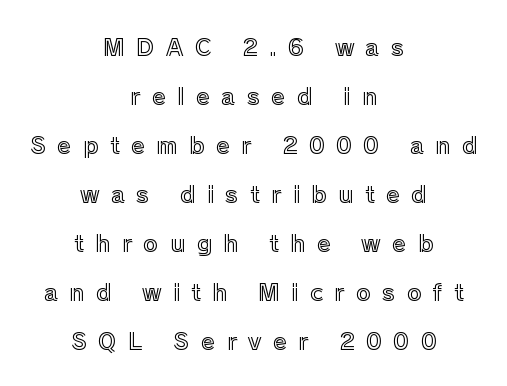
The letters stand upright; this is a roman face. Students, observe: this is what heavily led, spacious text looks like. Unmarked baselines from the first word to the last. Horizontal alignment here is central, giving a formal, balanced look.
